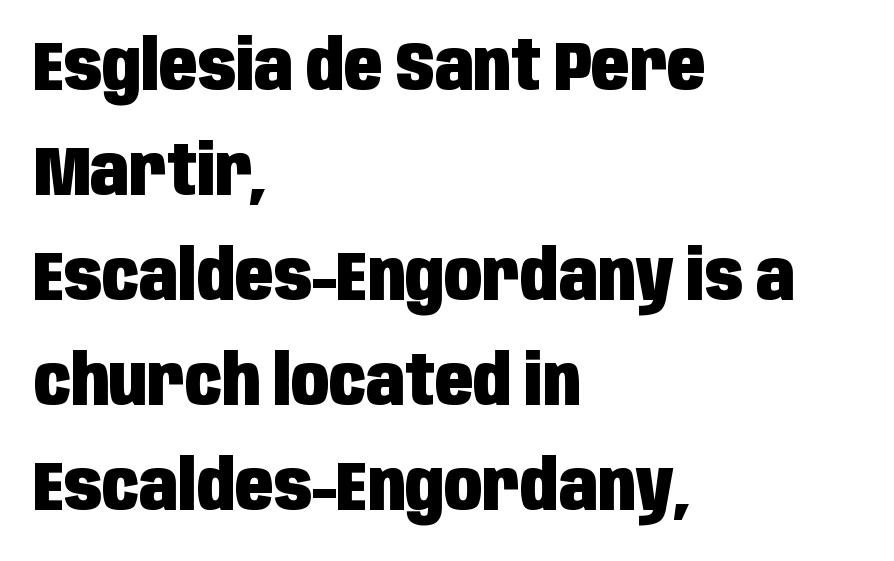
{"serif": "no", "italic": "no", "bold": "yes", "weight": "heavy", "width": "condensed", "stroke_contrast": "low", "x_height": "large", "monospaced": "no", "underline": "no", "align": "left", "line_spacing": "normal", "line_spacing_ratio": 1.5, "letter_spacing": "normal", "letter_spacing_em": 0.0, "glyph_px": 70}
